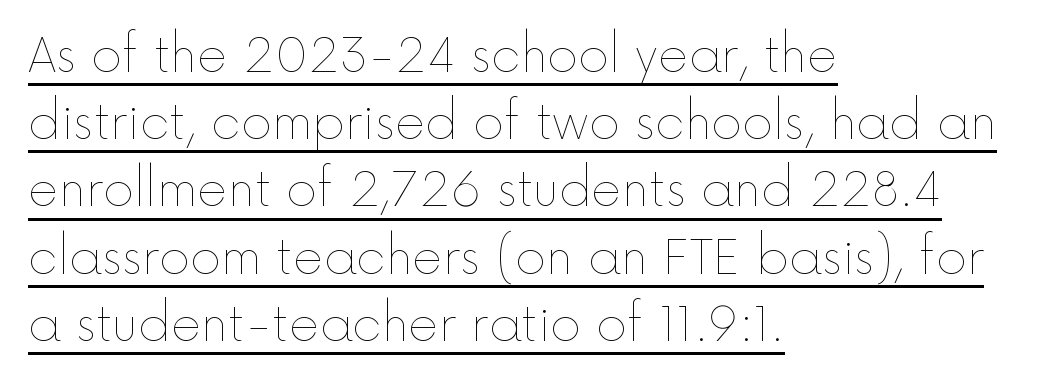
{"italic": "no", "bold": "no", "weight": "thin", "width": "normal", "x_height": "medium", "monospaced": "no", "underline": "yes", "align": "left", "line_spacing": "normal", "line_spacing_ratio": 1.43, "letter_spacing": "normal", "letter_spacing_em": 0.0, "glyph_px": 47}
